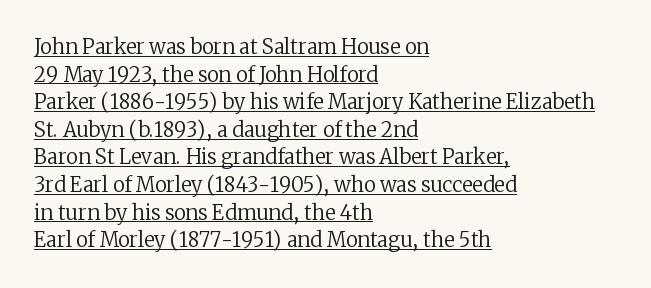
Q: Is the text bold? A: No.
Q: Is the text italic (slanted)? A: No, it is upright.
Q: Is the text underlined? A: Yes.
Q: How is the paragraph aligned? A: Left-aligned.
Q: Is the spacing between letters normal or unusually wide? A: Normal.
Q: Is the spacing between lines tight, normal or loose? A: Normal.
